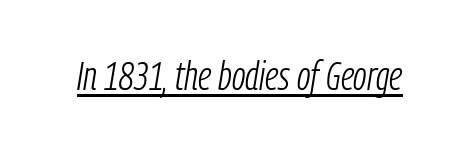
The image shows 41 px light, condensed type, italic (leaning right); set normal letter spacing, underlined; low stroke contrast and a medium x-height.
